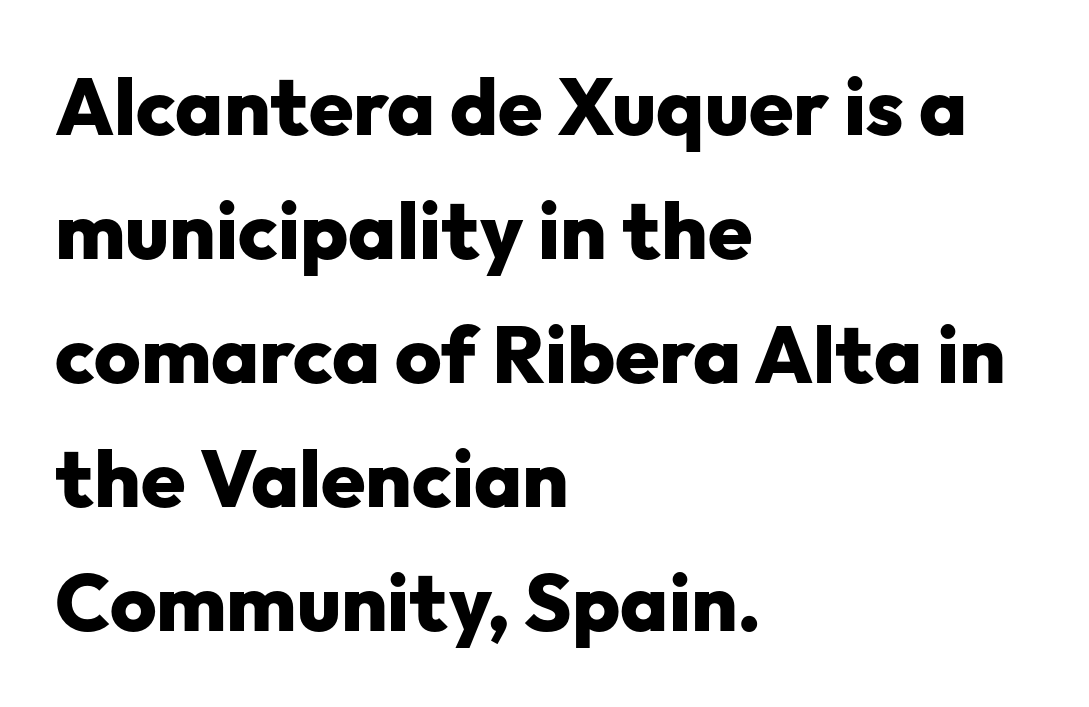
Q: Is the text bold? A: Yes.
Q: Is the text italic (slanted)? A: No, it is upright.
Q: Is the typeface a serif or a sans-serif typeface? A: Sans-serif.
Q: Is the text underlined? A: No.
Q: How is the paragraph aligned? A: Left-aligned.
Q: Is the spacing between letters normal or unusually wide? A: Normal.
Q: Is the spacing between lines tight, normal or loose? A: Normal.
Q: Width (condensed, normal, or wide)? A: Normal.
Q: Stroke contrast? A: Low.
Q: x-height? A: Medium.
Q: Monospaced? A: No.
